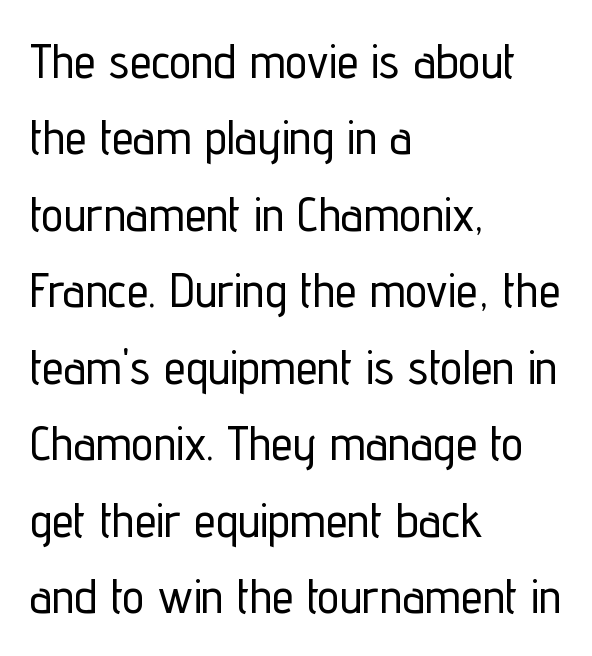
{"serif": "no", "italic": "no", "width": "condensed", "stroke_contrast": "low", "x_height": "medium", "monospaced": "no", "underline": "no", "align": "left", "line_spacing": "normal", "line_spacing_ratio": 1.56, "letter_spacing": "normal", "letter_spacing_em": 0.0, "glyph_px": 49}
